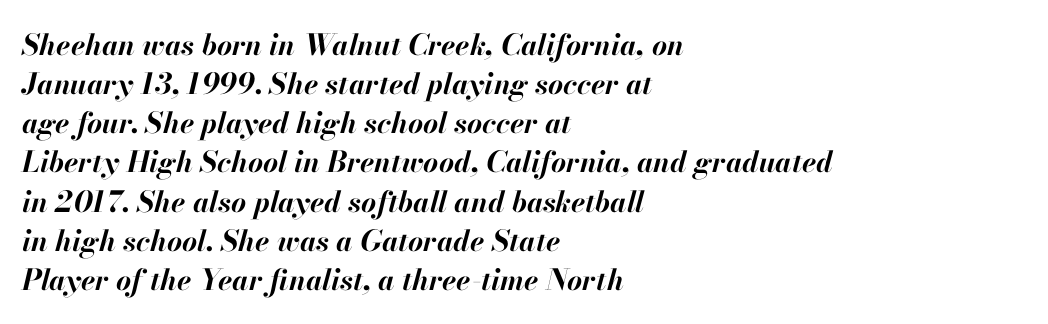
{"italic": "yes", "lean": "right", "slant_degrees": 13, "bold": "yes", "weight": "bold", "width": "normal", "stroke_contrast": "high", "x_height": "small", "monospaced": "no", "underline": "no", "align": "left", "line_spacing": "normal", "line_spacing_ratio": 1.35, "letter_spacing": "normal", "letter_spacing_em": 0.0, "glyph_px": 29}
